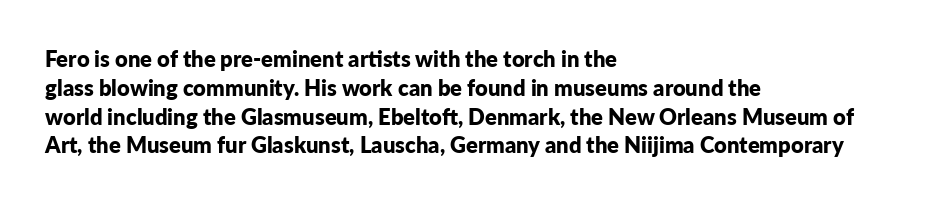
The image shows 22 px bold type, upright; set left-aligned, normal line spacing (1.31x), normal letter spacing, not underlined.
